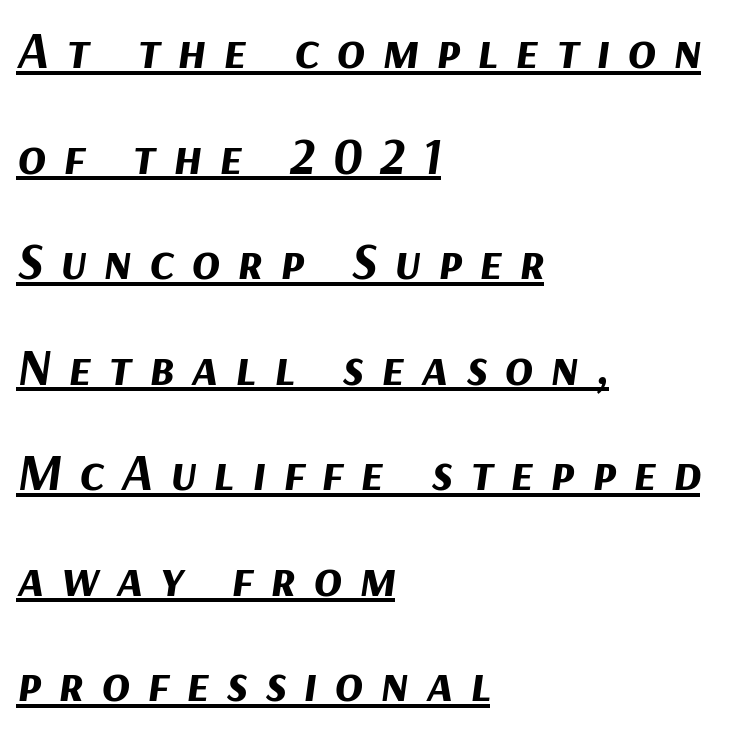
Q: Is the text bold? A: Yes.
Q: Is the text italic (slanted)? A: Yes, it leans right by about 9 degrees.
Q: Is the text underlined? A: Yes.
Q: How is the paragraph aligned? A: Left-aligned.
Q: Is the spacing between letters normal or unusually wide? A: Unusually wide.
Q: Is the spacing between lines tight, normal or loose? A: Loose.
Q: Width (condensed, normal, or wide)? A: Normal.
Q: Stroke contrast? A: Medium.
Q: x-height? A: Medium.
Q: Monospaced? A: No.
